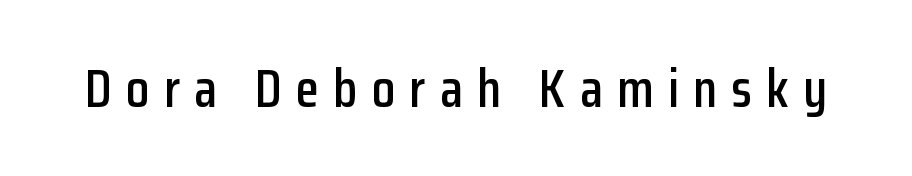
The image shows 54 px condensed sans-serif type, upright; set unusually wide letter spacing (+0.26 em), not underlined; low stroke contrast and a medium x-height.
